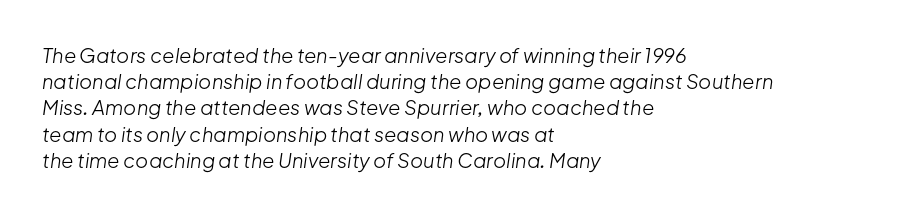
Q: Is the text bold? A: No.
Q: Is the text italic (slanted)? A: Yes, it leans right by about 8 degrees.
Q: Is the text underlined? A: No.
Q: How is the paragraph aligned? A: Left-aligned.
Q: Is the spacing between letters normal or unusually wide? A: Normal.
Q: Is the spacing between lines tight, normal or loose? A: Normal.
